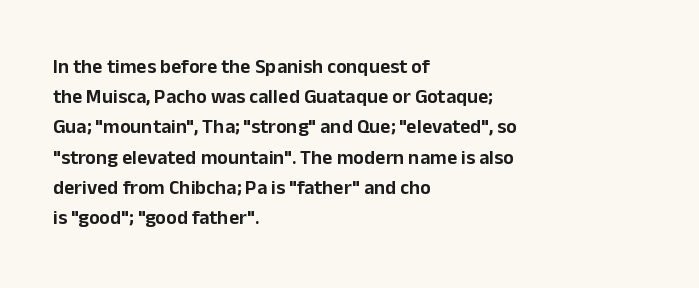
Q: Is the text italic (slanted)? A: No, it is upright.
Q: Is the text underlined? A: No.
Q: How is the paragraph aligned? A: Left-aligned.
Q: Is the spacing between letters normal or unusually wide? A: Normal.
Q: Is the spacing between lines tight, normal or loose? A: Normal.
